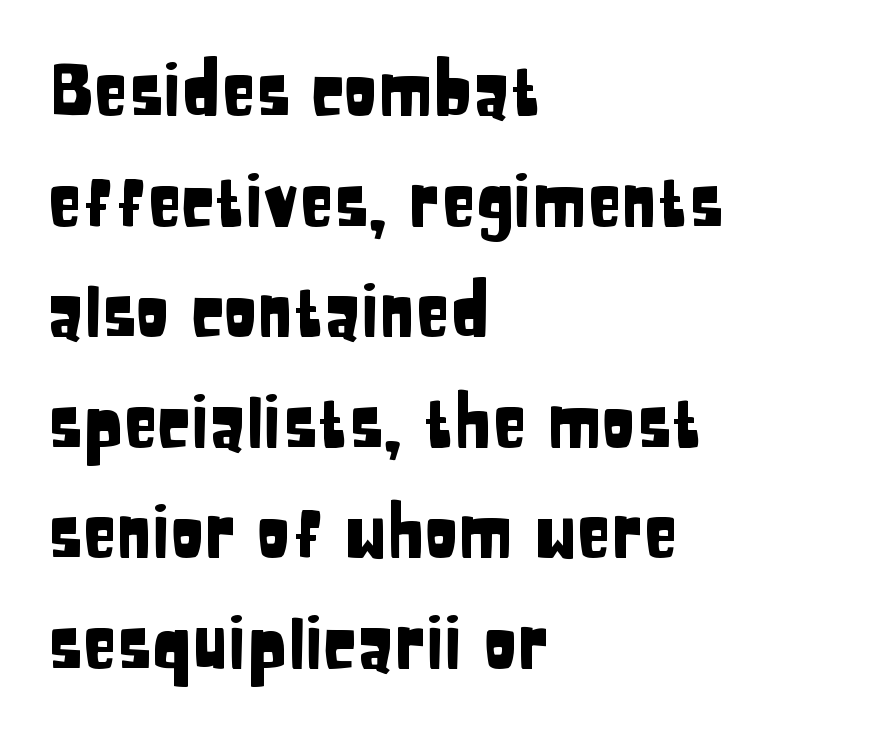
Q: Is the text italic (slanted)? A: No, it is upright.
Q: Is the typeface a serif or a sans-serif typeface? A: Sans-serif.
Q: Is the text underlined? A: No.
Q: How is the paragraph aligned? A: Left-aligned.
Q: Is the spacing between letters normal or unusually wide? A: Normal.
Q: Is the spacing between lines tight, normal or loose? A: Normal.
Q: Width (condensed, normal, or wide)? A: Condensed.
Q: Stroke contrast? A: Low.
Q: x-height? A: Large.
Q: Monospaced? A: No.
